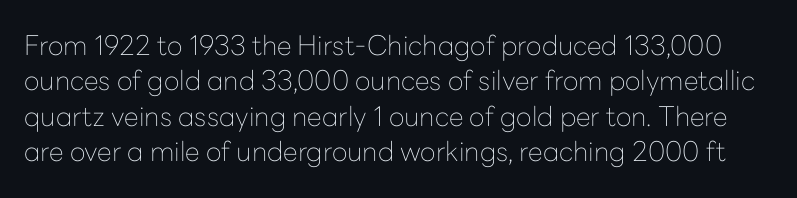
The image shows 27 px text type, upright; set normal line spacing (1.31x), normal letter spacing, not underlined.
